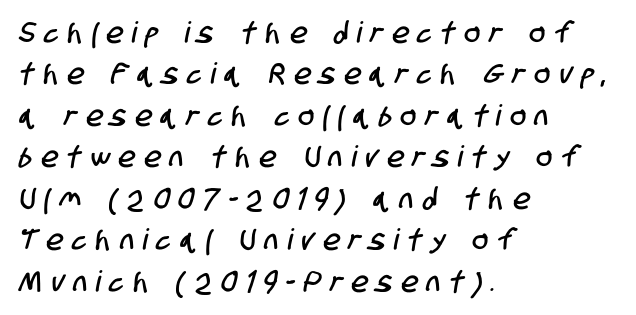
{"serif": "no", "width": "condensed", "stroke_contrast": "low", "x_height": "large", "monospaced": "no", "underline": "no", "align": "left", "line_spacing": "normal", "line_spacing_ratio": 1.43, "letter_spacing": "wide", "letter_spacing_em": 0.33, "glyph_px": 29}
